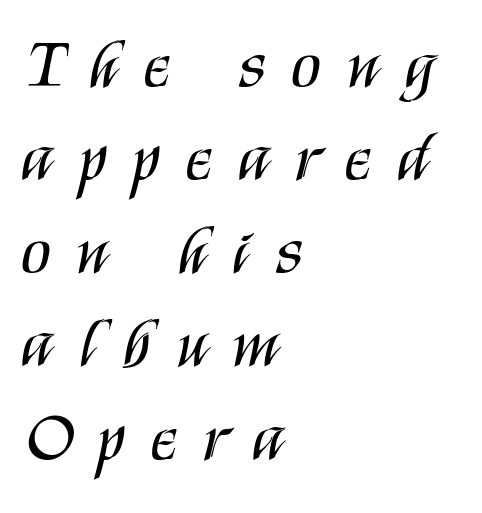
The image shows 68 px regular-weight, condensed sans-serif type; set left-aligned, normal line spacing (1.37x), unusually wide letter spacing (+0.39 em), not underlined; medium stroke contrast and a large x-height.
